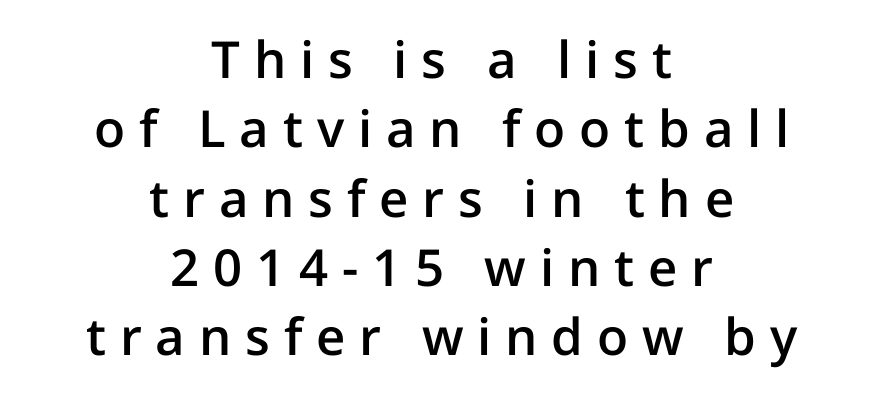
Q: Is the text bold? A: Semi-bold.
Q: Is the text italic (slanted)? A: No, it is upright.
Q: Is the typeface a serif or a sans-serif typeface? A: Sans-serif.
Q: Is the text underlined? A: No.
Q: How is the paragraph aligned? A: Centered.
Q: Is the spacing between letters normal or unusually wide? A: Unusually wide.
Q: Is the spacing between lines tight, normal or loose? A: Normal.
Q: Width (condensed, normal, or wide)? A: Normal.
Q: Stroke contrast? A: Low.
Q: x-height? A: Medium.
Q: Monospaced? A: No.
